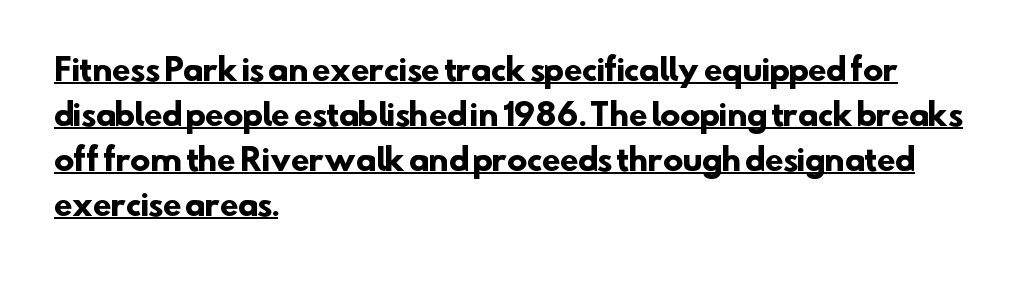
{"serif": "no", "bold": "yes", "weight": "heavy", "width": "normal", "stroke_contrast": "low", "x_height": "small", "monospaced": "no", "underline": "yes", "align": "left", "line_spacing": "normal", "line_spacing_ratio": 1.5, "letter_spacing": "normal", "letter_spacing_em": 0.0, "glyph_px": 30}
